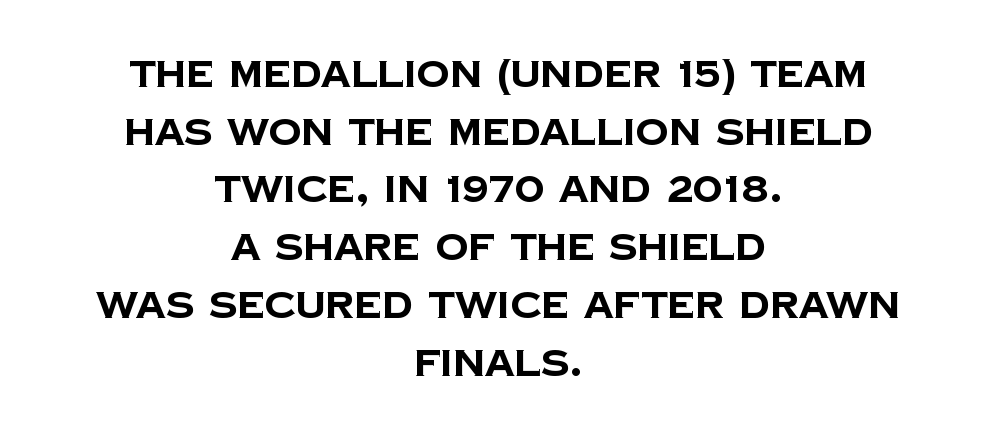
Q: Is the text bold? A: Yes.
Q: Is the typeface a serif or a sans-serif typeface? A: Sans-serif.
Q: Is the text underlined? A: No.
Q: How is the paragraph aligned? A: Centered.
Q: Is the spacing between letters normal or unusually wide? A: Normal.
Q: Is the spacing between lines tight, normal or loose? A: Normal.
Q: Width (condensed, normal, or wide)? A: Normal.
Q: Stroke contrast? A: Low.
Q: x-height? A: Large.
Q: Monospaced? A: No.
